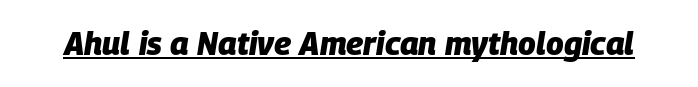
Q: Is the text bold? A: Yes.
Q: Is the text italic (slanted)? A: Yes, it leans right by about 9 degrees.
Q: Is the text underlined? A: Yes.
Q: Is the spacing between letters normal or unusually wide? A: Normal.
Q: Width (condensed, normal, or wide)? A: Normal.
Q: Stroke contrast? A: Low.
Q: x-height? A: Large.
Q: Monospaced? A: No.
